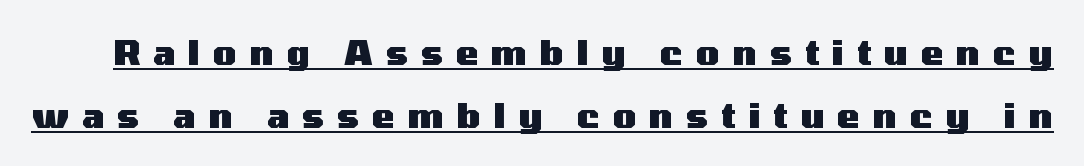
Between one letter and the next there's a generous, obvious gap. Looks like someone drew a line under every word here. Character widths vary here, with narrow letters taking less room than wide ones. The designer went with a sans here, leaving each stem footless. Italic? Not at all — the glyphs are vertical.
